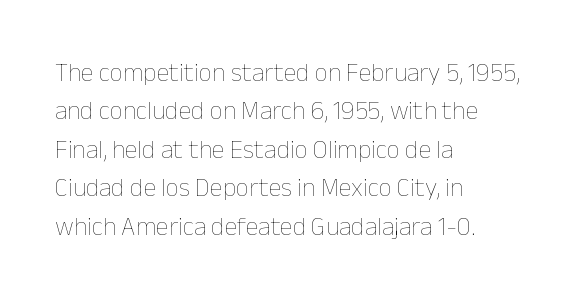
The image shows 26 px text type, upright; set left-aligned, normal line spacing (1.48x), normal letter spacing, not underlined.
